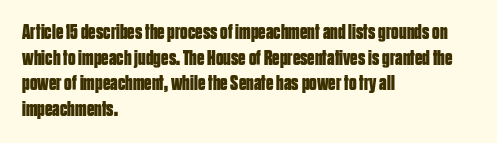
{"italic": "no", "bold": "yes", "underline": "no", "align": "left", "line_spacing_ratio": 1.22, "letter_spacing": "normal", "letter_spacing_em": 0.0, "glyph_px": 21}
